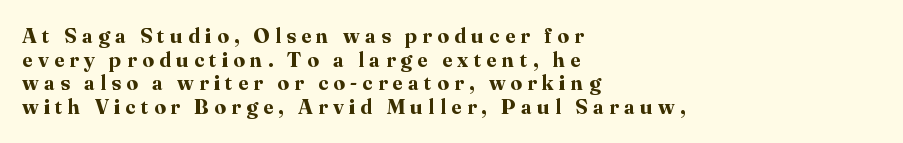
Plenty of ink on the page — the face is bold. What stands out about the letter spacing? Its width — letters are far apart. Each row of text sits above clean, open space. This sample uses an upright cut, with every glyph sitting square on the baseline. The paragraph shown leans on its left margin.
